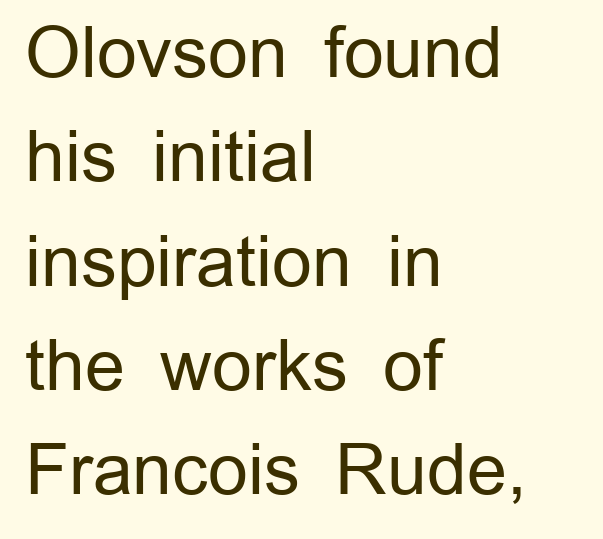
Glyph-to-glyph distance matches everyday printed text. The type sits square on the baseline with zero lean. Nobody drew a line under any word here. Quick note: interline space is typical. You can tell from the bare stems that sans-serif type was used. The passage shown is not bold in any degree.
